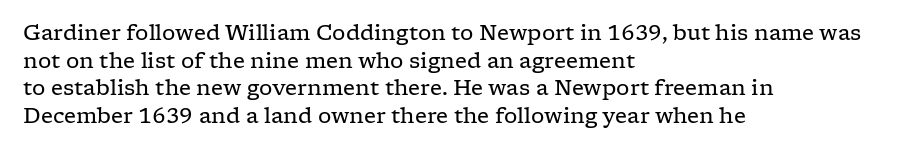
Every stem runs plumb, perpendicular to the baseline. Leftover space on each line is placed entirely after the last word. Check the space under the baseline: it is left empty. This reads as an unemphasized weight, regular at the heaviest. Caption: standard tracking, unaltered.
